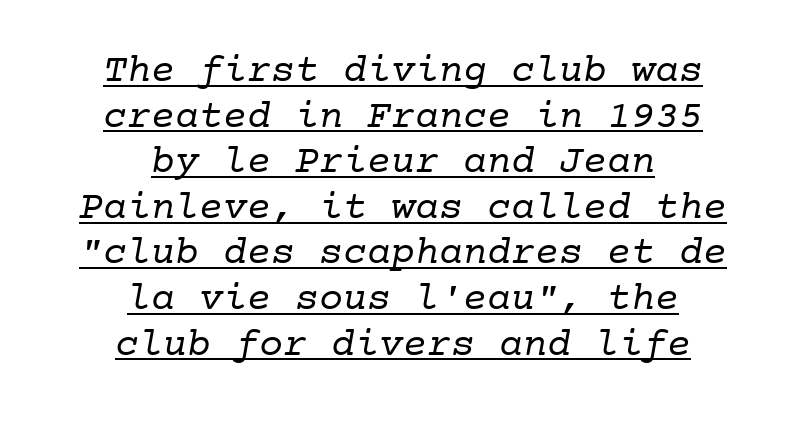
Unlike a clean sans, this face finishes its strokes with serifs. The rendering uses the underline text-decoration. Very little white space separates one row of letters from the next. The letters march in equal steps, a hallmark of fixed-pitch type. Here the glyphs are tracked normally, forming tight word shapes. Every row of glyphs is offset so its center matches the block's center.
